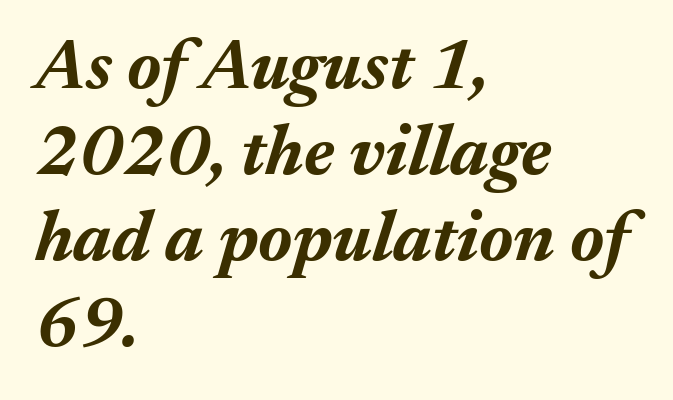
The image shows 71 px bold type, italic (leaning right); set left-aligned, line spacing 1.21x, normal letter spacing, not underlined; medium stroke contrast and a medium x-height.
